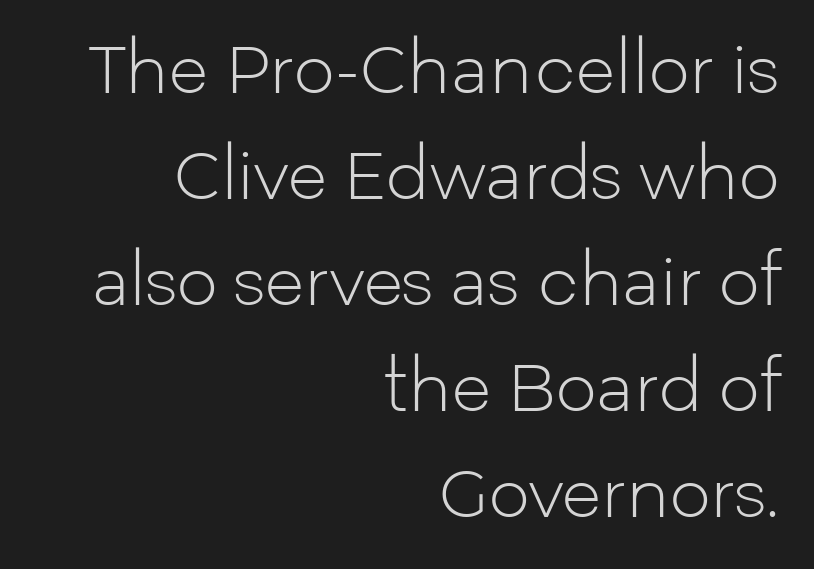
Q: Is the text bold? A: No.
Q: Is the text italic (slanted)? A: No, it is upright.
Q: Is the typeface a serif or a sans-serif typeface? A: Sans-serif.
Q: Is the text underlined? A: No.
Q: How is the paragraph aligned? A: Right-aligned.
Q: Is the spacing between letters normal or unusually wide? A: Normal.
Q: Is the spacing between lines tight, normal or loose? A: Normal.
Q: Width (condensed, normal, or wide)? A: Normal.
Q: Stroke contrast? A: Low.
Q: x-height? A: Medium.
Q: Monospaced? A: No.
